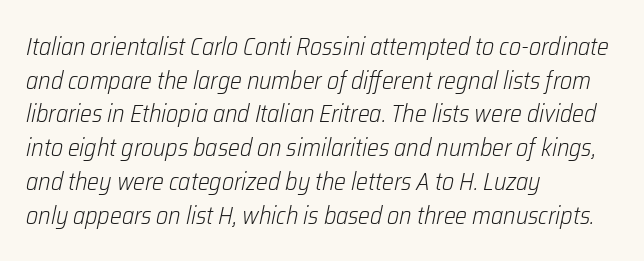
The image shows 25 px text type, italic (leaning right); set left-aligned, normal line spacing (1.35x), normal letter spacing, not underlined.
